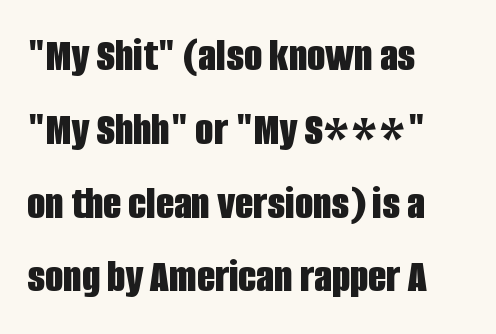
{"serif": "no", "italic": "no", "bold": "yes", "weight": "bold", "width": "condensed", "stroke_contrast": "low", "x_height": "large", "monospaced": "no", "underline": "no", "align": "left", "line_spacing": "normal", "line_spacing_ratio": 1.57, "letter_spacing": "normal", "letter_spacing_em": 0.0, "glyph_px": 47}
